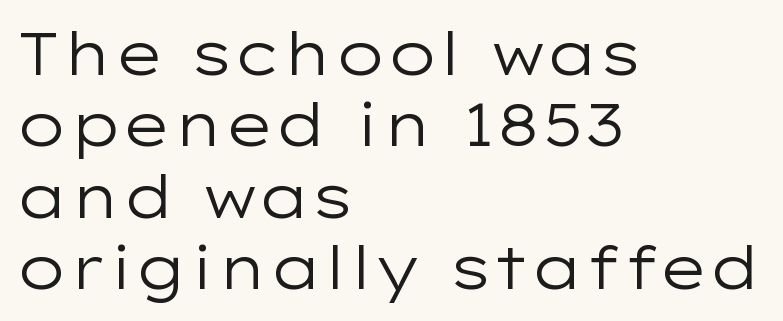
Q: Is the text bold? A: No.
Q: Is the text italic (slanted)? A: No, it is upright.
Q: Is the typeface a serif or a sans-serif typeface? A: Sans-serif.
Q: Is the text underlined? A: No.
Q: How is the paragraph aligned? A: Left-aligned.
Q: Is the spacing between letters normal or unusually wide? A: Normal.
Q: Width (condensed, normal, or wide)? A: Wide.
Q: Stroke contrast? A: Low.
Q: x-height? A: Medium.
Q: Monospaced? A: No.
